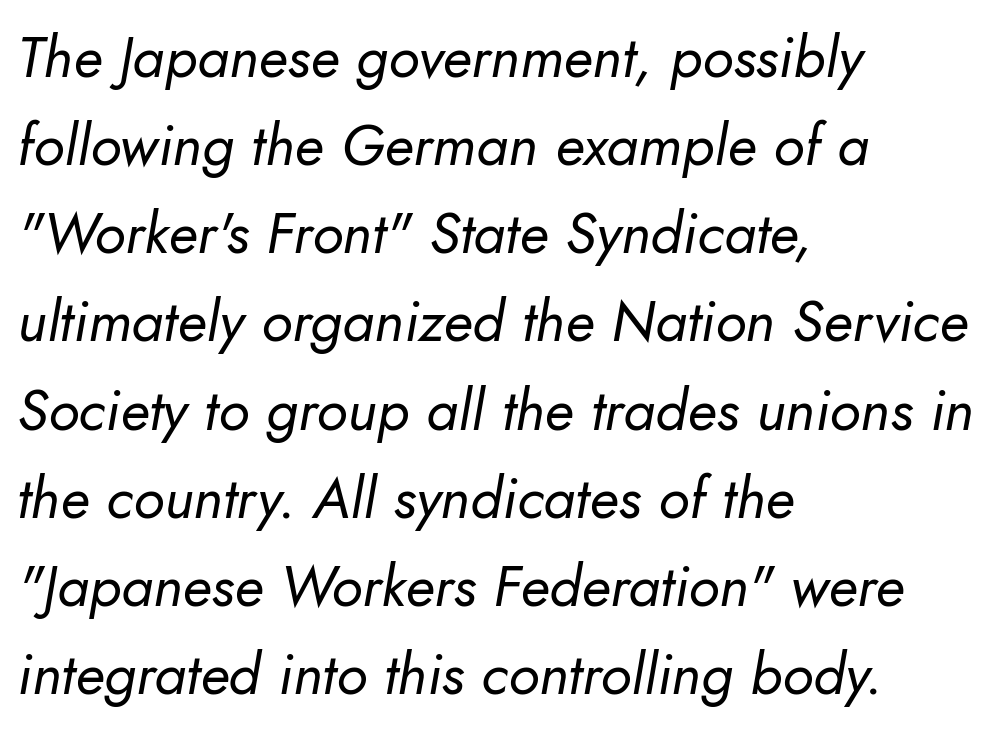
Q: Is the text bold? A: No.
Q: Is the text italic (slanted)? A: Yes, it leans right by about 10 degrees.
Q: Is the text underlined? A: No.
Q: How is the paragraph aligned? A: Left-aligned.
Q: Is the spacing between letters normal or unusually wide? A: Normal.
Q: Is the spacing between lines tight, normal or loose? A: Normal.
Q: Width (condensed, normal, or wide)? A: Normal.
Q: Stroke contrast? A: Low.
Q: x-height? A: Small.
Q: Monospaced? A: No.
